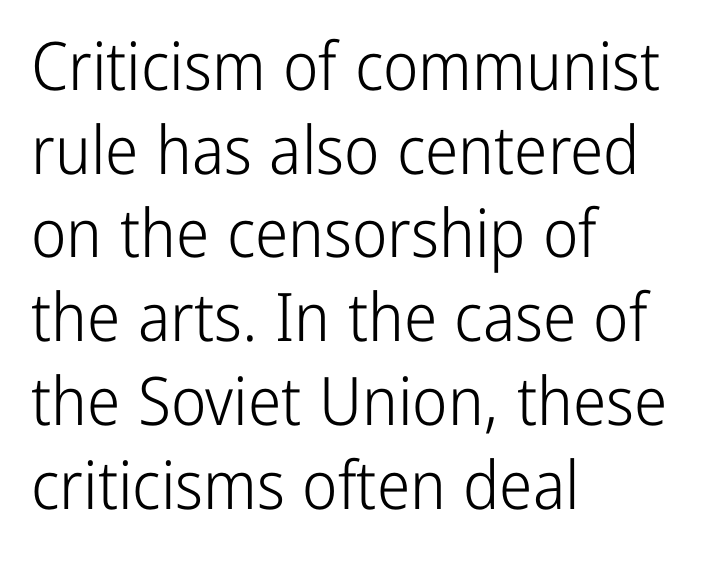
The letters advance in unequal steps, a hallmark of proportional type. Students, observe: this is what conventionally led text looks like. Does the copy run flush right? No — it runs flush left. Stems and bowls with no extra thickness — not bold.
